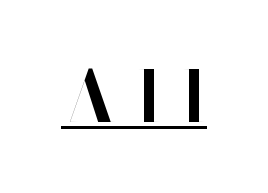
The image shows 70 px bold sans-serif type, upright; set unusually wide letter spacing (+0.29 em), underlined; high stroke contrast and a small x-height.
